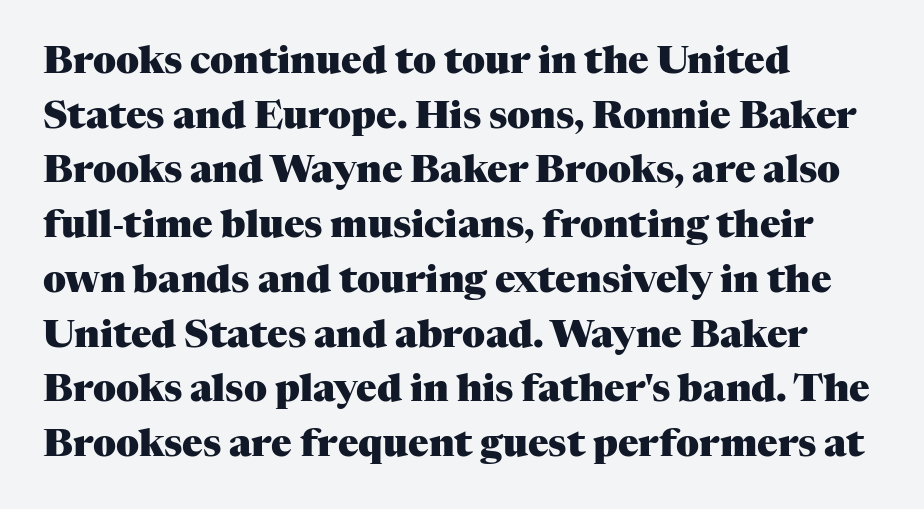
Q: Is the text bold? A: Yes.
Q: Is the text italic (slanted)? A: No, it is upright.
Q: Is the typeface a serif or a sans-serif typeface? A: Serif.
Q: Is the text underlined? A: No.
Q: How is the paragraph aligned? A: Left-aligned.
Q: Is the spacing between letters normal or unusually wide? A: Normal.
Q: Is the spacing between lines tight, normal or loose? A: Normal.
Q: Width (condensed, normal, or wide)? A: Normal.
Q: Stroke contrast? A: Medium.
Q: x-height? A: Medium.
Q: Monospaced? A: No.
